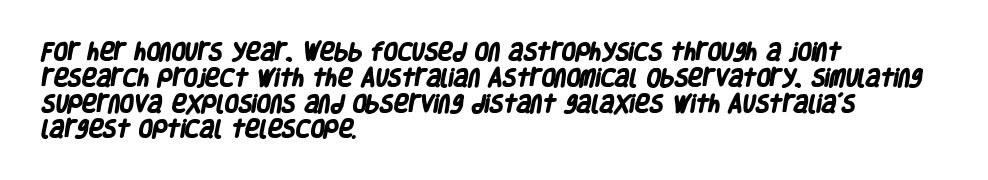
{"bold": "yes", "underline": "no", "align": "left", "line_spacing": "normal", "line_spacing_ratio": 1.29, "letter_spacing": "normal", "letter_spacing_em": 0.0, "glyph_px": 20}
